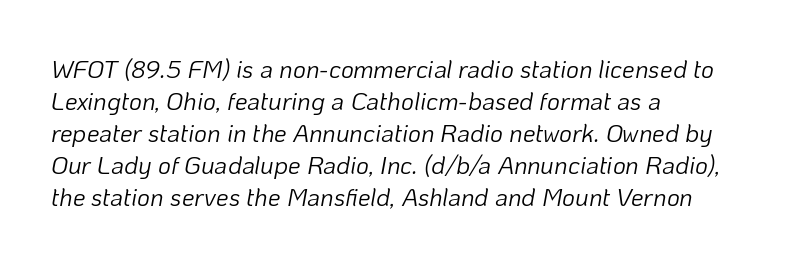
Q: Is the text bold? A: No.
Q: Is the text italic (slanted)? A: Yes, it leans right by about 10 degrees.
Q: Is the text underlined? A: No.
Q: How is the paragraph aligned? A: Left-aligned.
Q: Is the spacing between letters normal or unusually wide? A: Normal.
Q: Is the spacing between lines tight, normal or loose? A: Normal.
